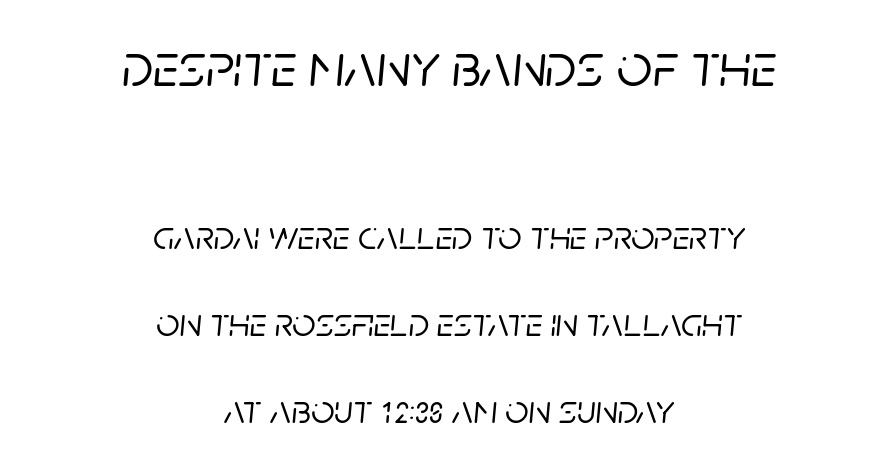
Quick note: underline off. Of the two passages, the one on top uses the larger point size. Rows of type keep a wide berth in the vertical direction. Proportional: the letters do not fall into vertical columns.
